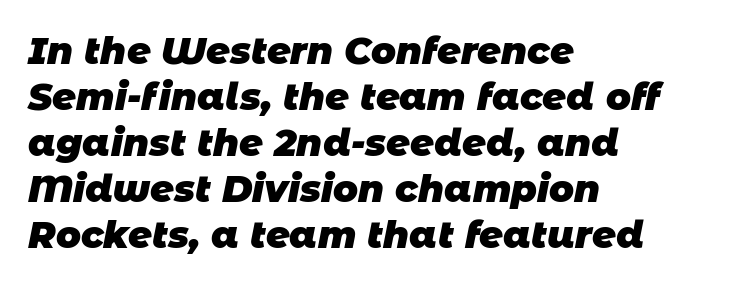
Q: Is the text bold? A: Yes.
Q: Is the typeface a serif or a sans-serif typeface? A: Sans-serif.
Q: Is the text underlined? A: No.
Q: How is the paragraph aligned? A: Left-aligned.
Q: Is the spacing between letters normal or unusually wide? A: Normal.
Q: Width (condensed, normal, or wide)? A: Normal.
Q: Stroke contrast? A: Low.
Q: x-height? A: Large.
Q: Monospaced? A: No.
